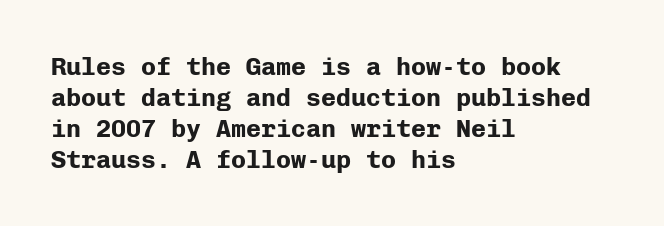
Q: Is the text bold? A: Yes.
Q: Is the text italic (slanted)? A: No, it is upright.
Q: Is the text underlined? A: No.
Q: How is the paragraph aligned? A: Left-aligned.
Q: Is the spacing between letters normal or unusually wide? A: Normal.
